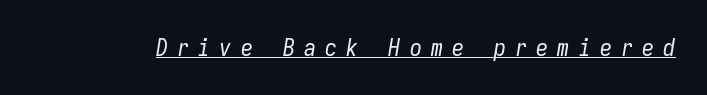
In terms of letterspacing, this is a distinctly airy, spread setting. This sample carries an underscore along the baseline area. The font is comparable to plain body text, perhaps lighter. Posture: slanted.
